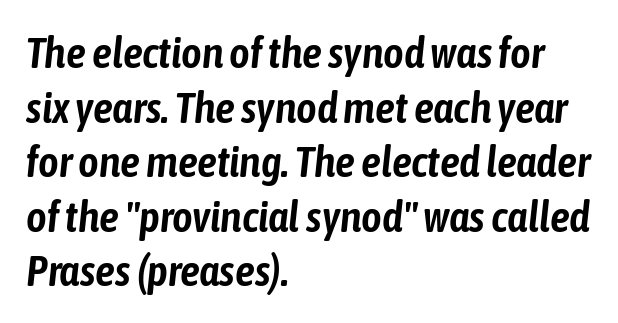
Q: Is the text italic (slanted)? A: Yes, it leans right by about 6 degrees.
Q: Is the text underlined? A: No.
Q: How is the paragraph aligned? A: Left-aligned.
Q: Is the spacing between letters normal or unusually wide? A: Normal.
Q: Width (condensed, normal, or wide)? A: Condensed.
Q: Stroke contrast? A: Low.
Q: x-height? A: Medium.
Q: Monospaced? A: No.
